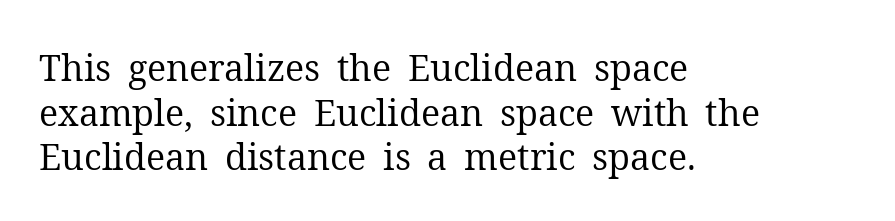
This sample uses a serif face. No chunkiness to these letters — they're not bold. Every character sits straight up, as roman type does. Spacing verdict: proportional, widths tailored to each character.
